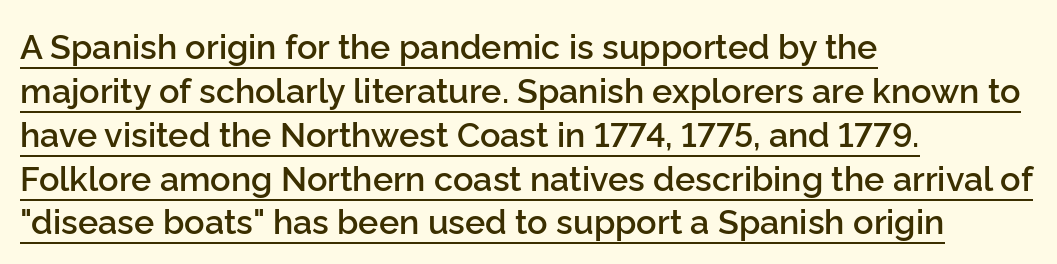
Each word holds together tightly as a unit, with standard inter-letter gaps. You can tell it's not italic because the verticals are truly vertical. Layout note: lines flush left. The rendering shows plain stroke endings on the letterforms — a sans-serif design. In terms of leading, this rendering sits right in the middle. Is the type bold? Partly — it's a semibold, heavier than regular but not fully bold.
